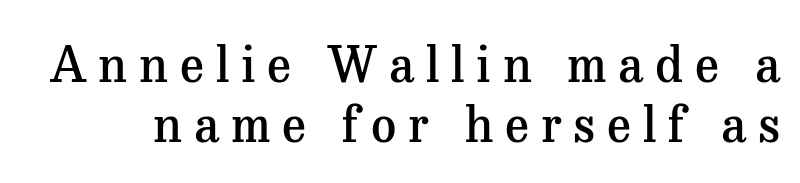
{"serif": "yes", "italic": "no", "bold": "semi", "weight": "semibold", "width": "normal", "stroke_contrast": "medium", "x_height": "medium", "monospaced": "no", "underline": "no", "line_spacing_ratio": 1.22, "letter_spacing": "wide", "letter_spacing_em": 0.24, "glyph_px": 49}
